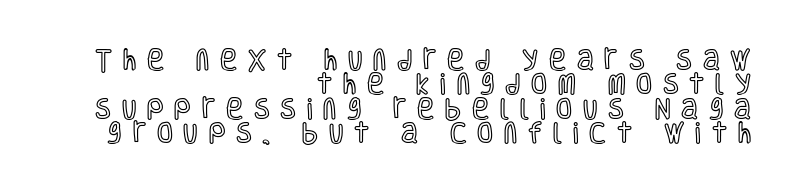
The image shows 23 px text type, upright; set right-aligned, tight line spacing (1.06x), unusually wide letter spacing (+0.47 em), not underlined.
